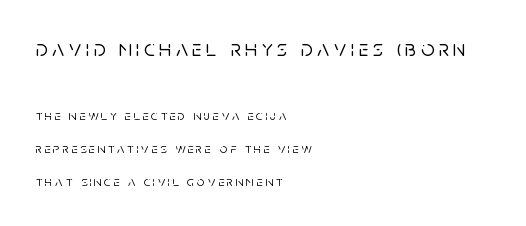
The image shows 23 px text type, upright; set left-aligned, loose line spacing (2.35x), unusually wide letter spacing (+0.2 em), not underlined; the first (top) block is 1.64x larger.
